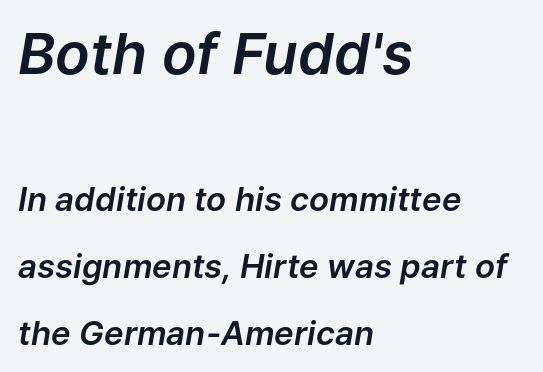
Nobody touched the tracking dial on this one. Typesetter's note — upper block bumped up in size, lower block left smaller. When letters slant like this, we call the style italic. Alignment: flush left. Quick note: interline space is abundant.
